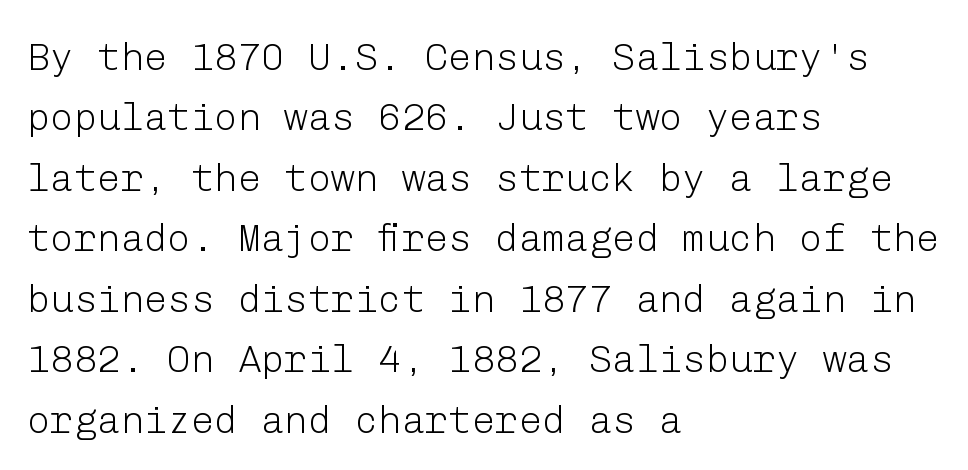
The rag falls on the right side of this text block. Characters remain perfectly vertical along every line. Is this a heavy cut? Hardly; it is regular or lighter. Successive baselines arrive at the customary interval.
